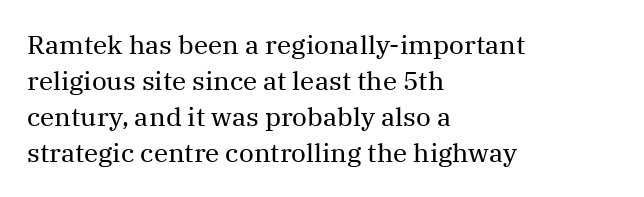
The image shows 26 px text type, upright; set left-aligned, normal line spacing (1.38x), normal letter spacing, not underlined.
